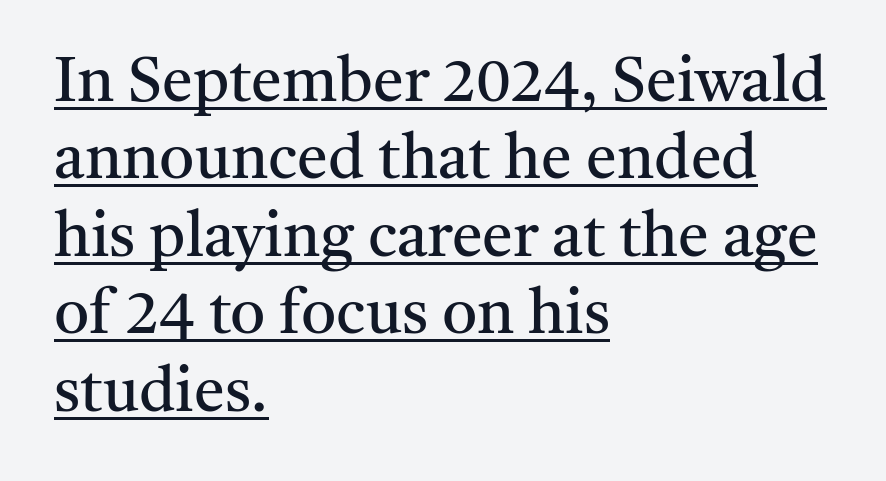
Q: Is the text bold? A: No.
Q: Is the text italic (slanted)? A: No, it is upright.
Q: Is the typeface a serif or a sans-serif typeface? A: Serif.
Q: Is the text underlined? A: Yes.
Q: How is the paragraph aligned? A: Left-aligned.
Q: Is the spacing between letters normal or unusually wide? A: Normal.
Q: Is the spacing between lines tight, normal or loose? A: Normal.
Q: Width (condensed, normal, or wide)? A: Normal.
Q: Stroke contrast? A: Medium.
Q: x-height? A: Medium.
Q: Monospaced? A: No.
